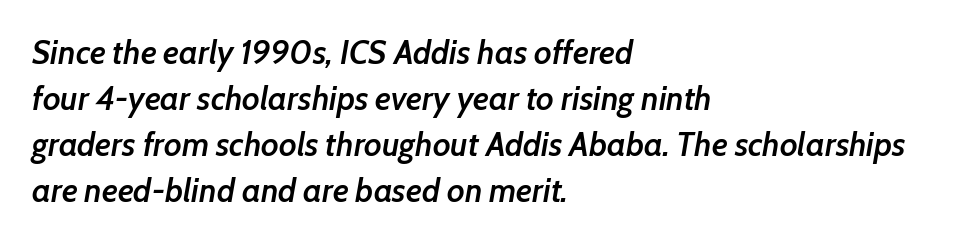
Varying glyph widths throughout — classic text-font behaviour. How are the letters spaced? Ordinarily, with no added tracking. A typesetter would call this leading conventional body-copy spacing. A fair bit of extra ink — the face is semibold, not bold. The foot of each line stays bare and open. These lines are set flush left with a ragged right edge.
